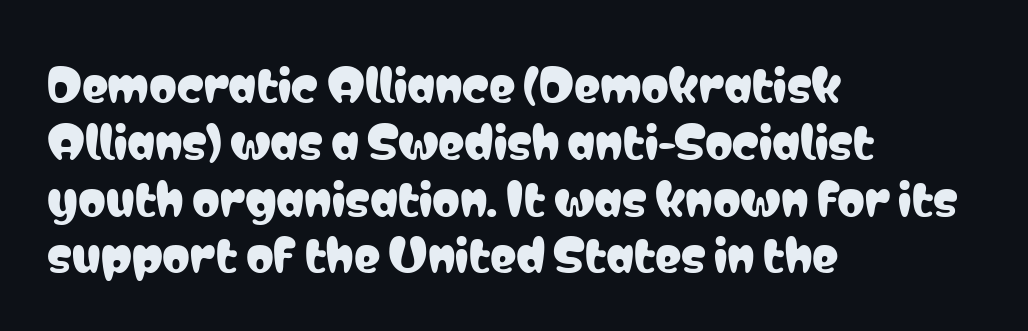
{"serif": "no", "italic": "no", "width": "condensed", "stroke_contrast": "low", "x_height": "medium", "monospaced": "no", "underline": "no", "align": "left", "line_spacing": "normal", "line_spacing_ratio": 1.29, "letter_spacing": "normal", "letter_spacing_em": 0.0, "glyph_px": 44}
